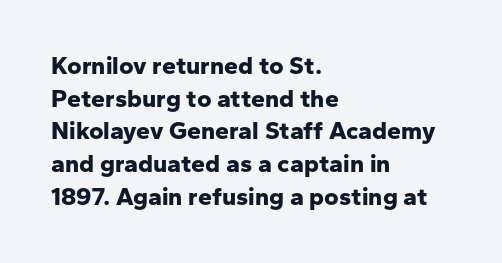
You could call the tracking neutral — neither tight nor loose. Ordinary non-slanted type is in use. Heavy, bold letterforms. Does the copy run flush right? No — it runs flush left. Regular leading.
